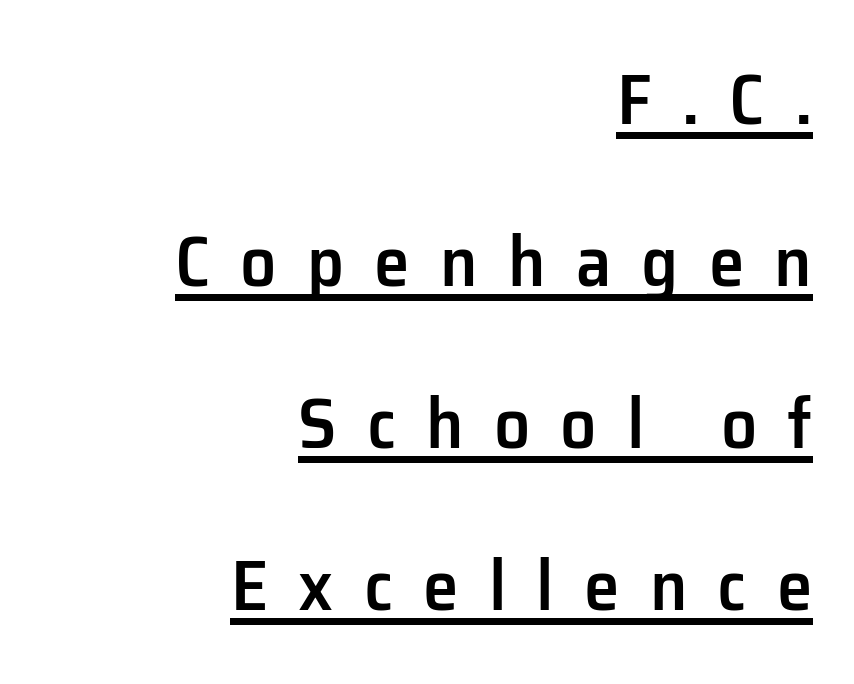
Letterform terminals end flat and unadorned throughout the passage. What decoration does the sample have? An underline. The rendering anchors every line to the right-hand side. This sample uses expanded letter spacing, leaving extra air between glyphs. A semibold gives these letters moderate extra thickness, short of bold.
